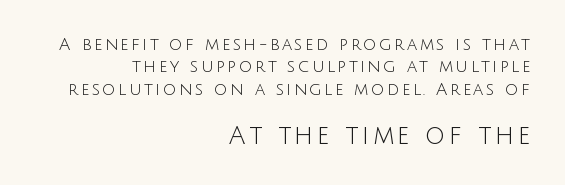
{"italic": "no", "bold": "no", "underline": "no", "align": "right", "line_spacing": "normal", "line_spacing_ratio": 1.31, "larger_block": "second", "size_ratio": 1.47, "glyph_px": 25}
